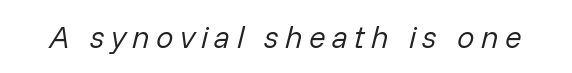
The image shows 31 px regular-weight type, italic (leaning right); set unusually wide letter spacing (+0.2 em), not underlined; low stroke contrast and a medium x-height.
